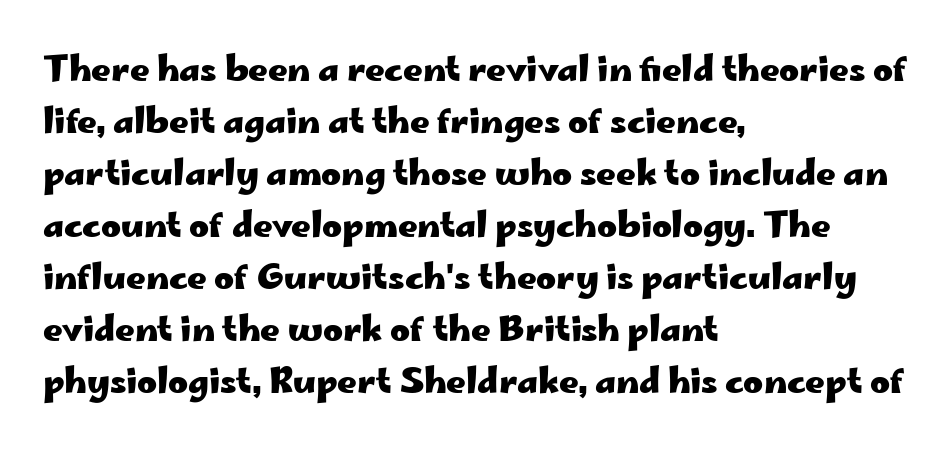
This sample is left-justified, so line endings fall wherever the words run out. Rows of type keep a routine distance in the vertical direction. Posture: vertical. The rendering uses natural spacing where letterforms have individual widths. These lines keep a tight, regular rhythm from letter to letter. The baseline area is clear.
